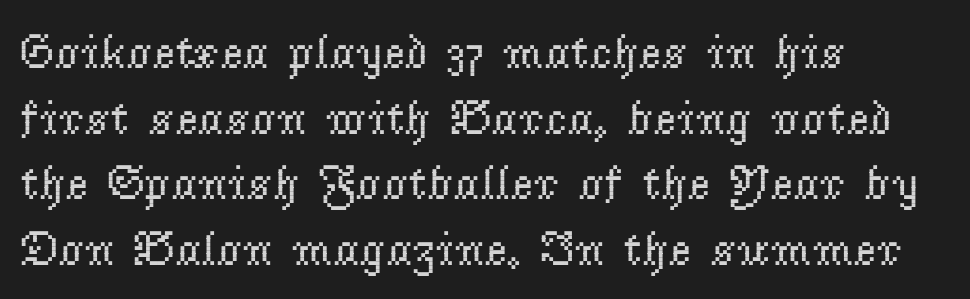
{"serif": "yes", "italic": "no", "bold": "no", "weight": "regular", "width": "normal", "stroke_contrast": "low", "x_height": "small", "monospaced": "no", "underline": "no", "align": "left", "line_spacing": "normal", "line_spacing_ratio": 1.34, "letter_spacing": "normal", "letter_spacing_em": 0.0, "glyph_px": 49}
